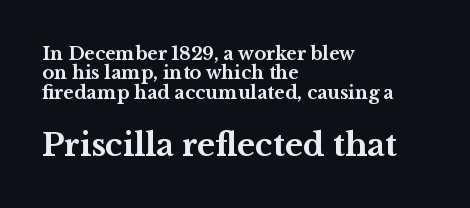
{"serif": "yes", "italic": "no", "bold": "yes", "weight": "bold", "width": "wide", "stroke_contrast": "medium", "x_height": "medium", "monospaced": "no", "underline": "no", "align": "left", "line_spacing": "tight", "line_spacing_ratio": 1.08, "letter_spacing": "normal", "letter_spacing_em": 0.0, "larger_block": "second", "size_ratio": 1.72, "glyph_px": 31}
